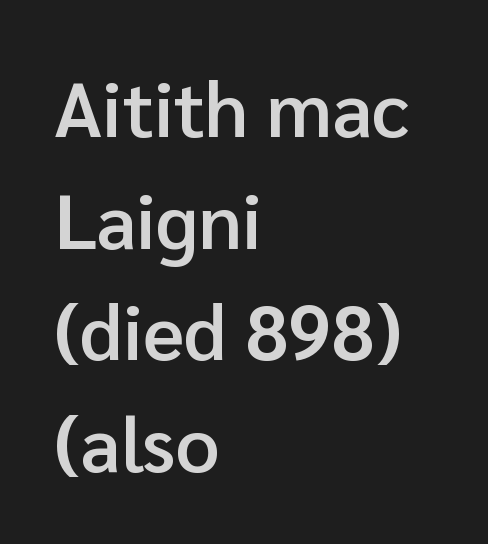
{"serif": "no", "italic": "no", "bold": "semi", "weight": "semibold", "width": "normal", "stroke_contrast": "low", "x_height": "medium", "monospaced": "no", "underline": "no", "align": "left", "line_spacing": "normal", "line_spacing_ratio": 1.45, "letter_spacing": "normal", "letter_spacing_em": 0.0, "glyph_px": 77}
